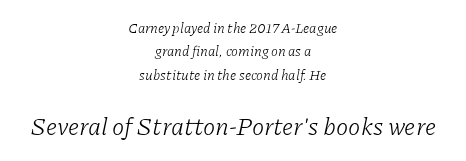
The image shows 25 px text type, italic (leaning right); set centered, normal line spacing (1.67x), normal letter spacing, not underlined; the second (bottom) block is 1.79x larger.
